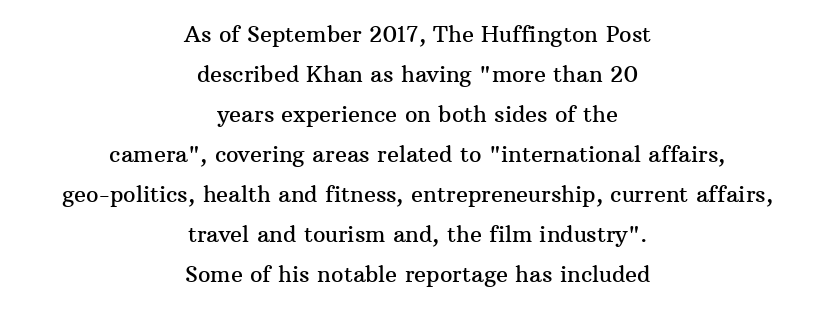
Q: Is the text italic (slanted)? A: No, it is upright.
Q: Is the text underlined? A: No.
Q: How is the paragraph aligned? A: Centered.
Q: Is the spacing between letters normal or unusually wide? A: Normal.
